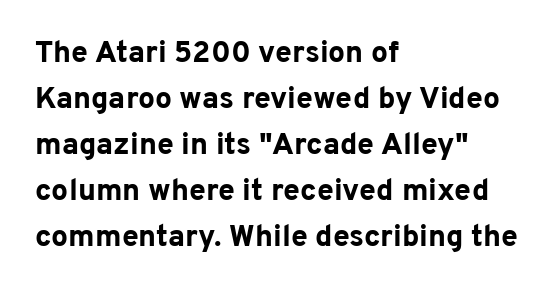
{"serif": "no", "italic": "no", "bold": "yes", "weight": "bold", "width": "normal", "stroke_contrast": "low", "x_height": "medium", "monospaced": "no", "underline": "no", "align": "left", "line_spacing": "normal", "line_spacing_ratio": 1.53, "letter_spacing": "normal", "letter_spacing_em": 0.0, "glyph_px": 30}
